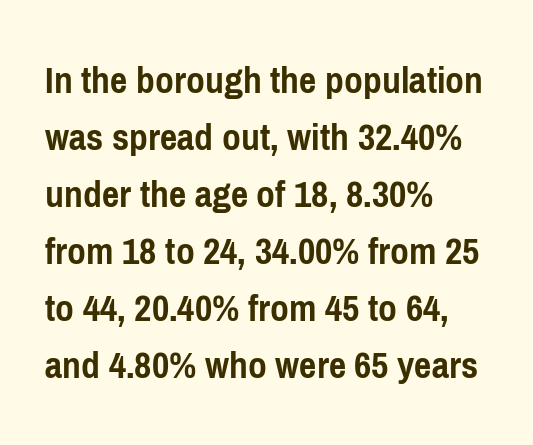
This rendering uses left alignment, leaving the right contour irregular. The passage shown has conventional tracking throughout. Is this a sans? Yes — the strokes have no serifs. Successive baselines arrive at the customary interval.
